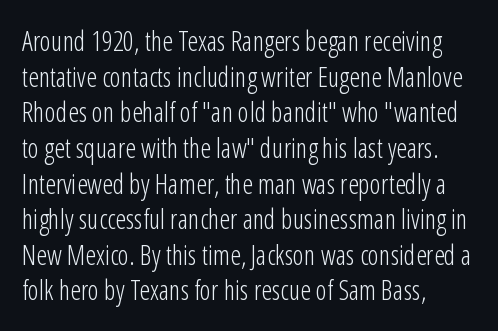
Notice how descenders clear the ascenders below comfortably — that's standard leading. Rule under the text: the space is simply empty. This rendering uses left alignment, leaving the right contour irregular. The type sits square on the baseline with zero lean. The font sits on the lighter half of the weight spectrum, regular included. The gaps between neighbouring characters are ordinary and unremarkable.
